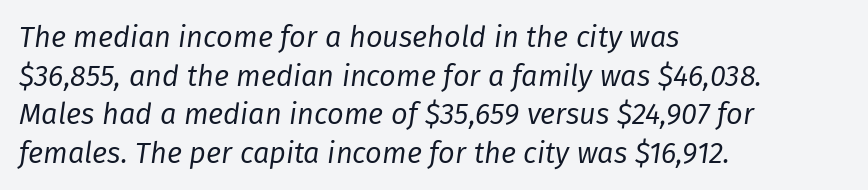
Q: Is the text bold? A: No.
Q: Is the text italic (slanted)? A: Yes, it leans right by about 8 degrees.
Q: Is the text underlined? A: No.
Q: How is the paragraph aligned? A: Left-aligned.
Q: Is the spacing between letters normal or unusually wide? A: Normal.
Q: Is the spacing between lines tight, normal or loose? A: Normal.
Q: Width (condensed, normal, or wide)? A: Normal.
Q: Stroke contrast? A: Low.
Q: x-height? A: Medium.
Q: Monospaced? A: No.
